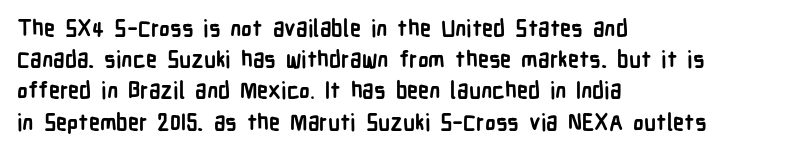
Q: Is the text bold? A: Yes.
Q: Is the text italic (slanted)? A: No, it is upright.
Q: Is the text underlined? A: No.
Q: How is the paragraph aligned? A: Left-aligned.
Q: Is the spacing between letters normal or unusually wide? A: Normal.
Q: Is the spacing between lines tight, normal or loose? A: Normal.
